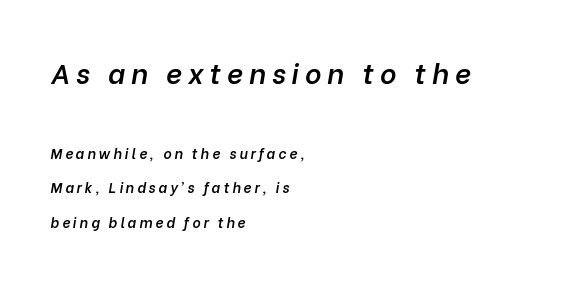
Q: Is the text bold? A: Semi-bold.
Q: Is the text italic (slanted)? A: Yes, it leans right by about 10 degrees.
Q: Is the text underlined? A: No.
Q: How is the paragraph aligned? A: Left-aligned.
Q: Is the spacing between letters normal or unusually wide? A: Unusually wide.
Q: Is the spacing between lines tight, normal or loose? A: Loose.
Q: Which block of text is set in a larger size, the first (top) or the second (bottom)? A: The first (top) one.
Q: Width (condensed, normal, or wide)? A: Normal.
Q: Stroke contrast? A: Low.
Q: x-height? A: Medium.
Q: Monospaced? A: No.
